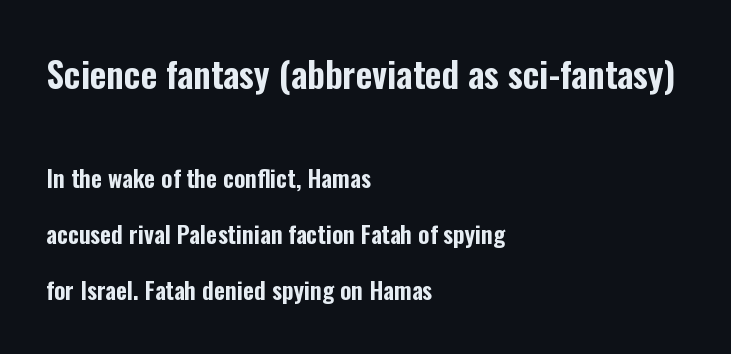
The image shows 36 px condensed sans-serif type, upright; set left-aligned, loose line spacing (2.34x), normal letter spacing, not underlined; the first (top) block is 1.5x larger; low stroke contrast and a medium x-height.
